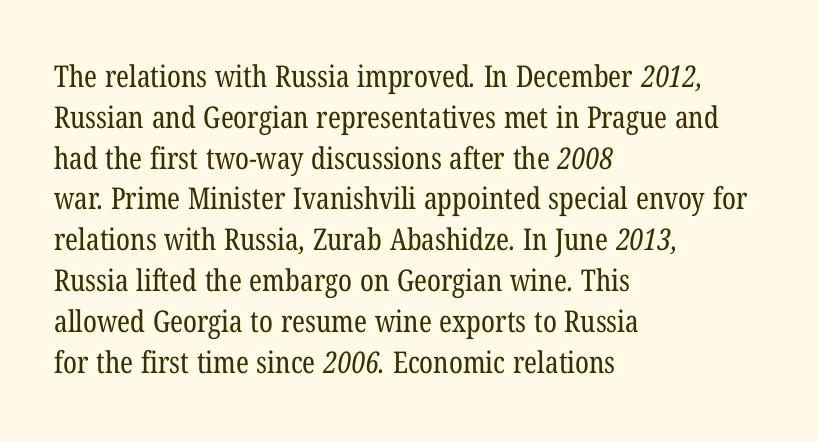
The image shows 30 px regular-weight, condensed serif type; set left-aligned, normal line spacing (1.36x), normal letter spacing, not underlined; low stroke contrast and a medium x-height.
